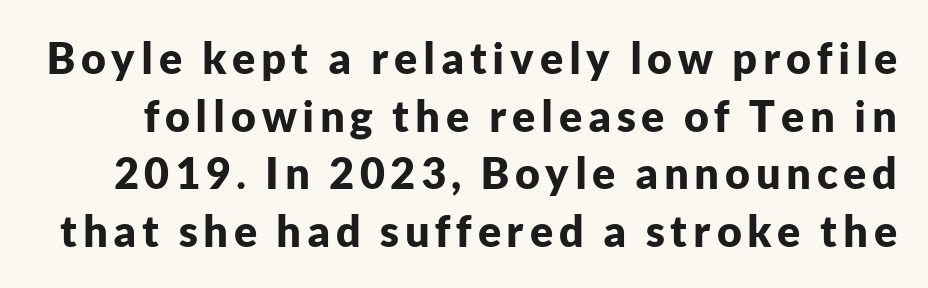
{"serif": "no", "italic": "no", "bold": "yes", "weight": "bold", "width": "normal", "stroke_contrast": "low", "x_height": "medium", "monospaced": "no", "underline": "no", "line_spacing": "normal", "line_spacing_ratio": 1.34, "glyph_px": 43}
